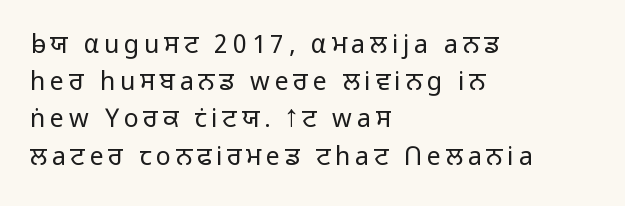
Q: Is the text bold? A: No.
Q: Is the text italic (slanted)? A: No, it is upright.
Q: Is the text underlined? A: No.
Q: How is the paragraph aligned? A: Left-aligned.
Q: Is the spacing between lines tight, normal or loose? A: Normal.
